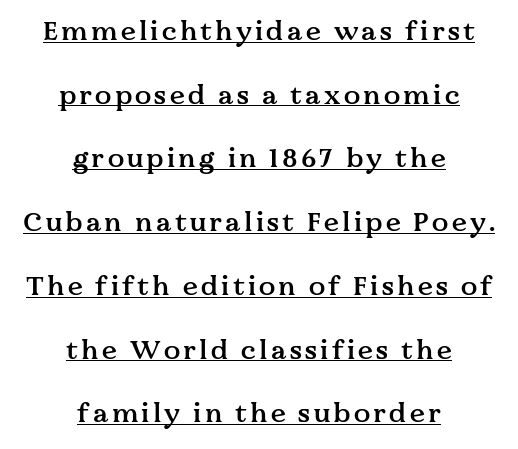
{"italic": "no", "bold": "semi", "underline": "yes", "align": "center", "line_spacing": "loose", "line_spacing_ratio": 2.36, "glyph_px": 27}
